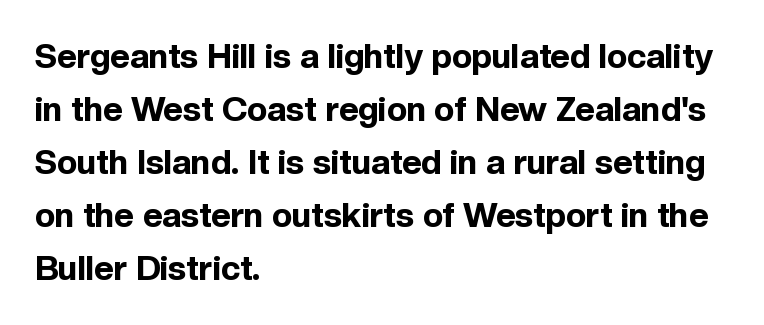
Q: Is the text bold? A: Yes.
Q: Is the text italic (slanted)? A: No, it is upright.
Q: Is the typeface a serif or a sans-serif typeface? A: Sans-serif.
Q: Is the text underlined? A: No.
Q: How is the paragraph aligned? A: Left-aligned.
Q: Is the spacing between letters normal or unusually wide? A: Normal.
Q: Is the spacing between lines tight, normal or loose? A: Normal.
Q: Width (condensed, normal, or wide)? A: Normal.
Q: x-height? A: Medium.
Q: Monospaced? A: No.
